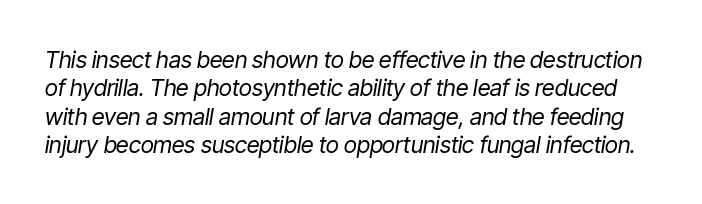
The image shows 23 px text type, italic (leaning right); set line spacing 1.23x, normal letter spacing, not underlined.
